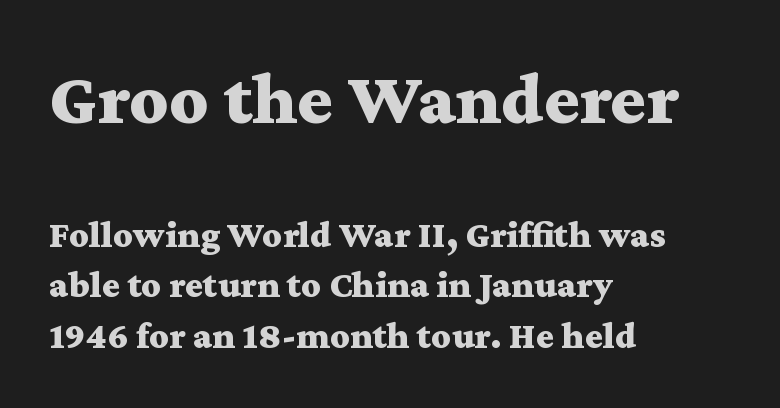
Q: Is the text bold? A: Yes.
Q: Is the text italic (slanted)? A: No, it is upright.
Q: Is the typeface a serif or a sans-serif typeface? A: Serif.
Q: Is the text underlined? A: No.
Q: How is the paragraph aligned? A: Left-aligned.
Q: Is the spacing between letters normal or unusually wide? A: Normal.
Q: Is the spacing between lines tight, normal or loose? A: Normal.
Q: Which block of text is set in a larger size, the first (top) or the second (bottom)? A: The first (top) one.
Q: Width (condensed, normal, or wide)? A: Wide.
Q: Stroke contrast? A: Medium.
Q: x-height? A: Medium.
Q: Monospaced? A: No.
